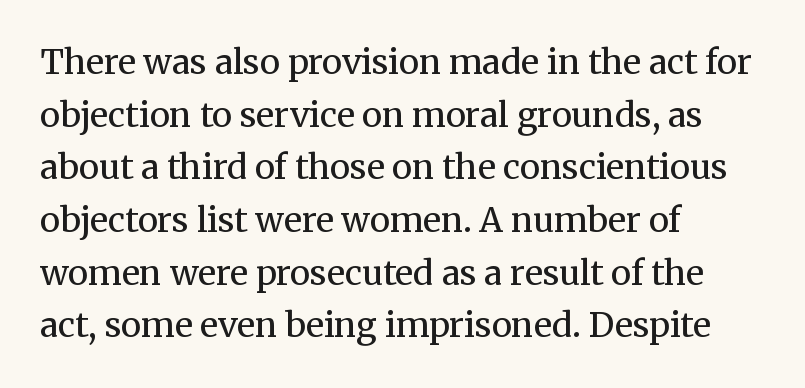
Rows of type keep a routine distance in the vertical direction. Designer's note — italics off, roman on. This rendering uses left alignment, leaving the right contour irregular. Nobody touched the tracking dial on this one. The font family rendered here belongs to the serif group.
